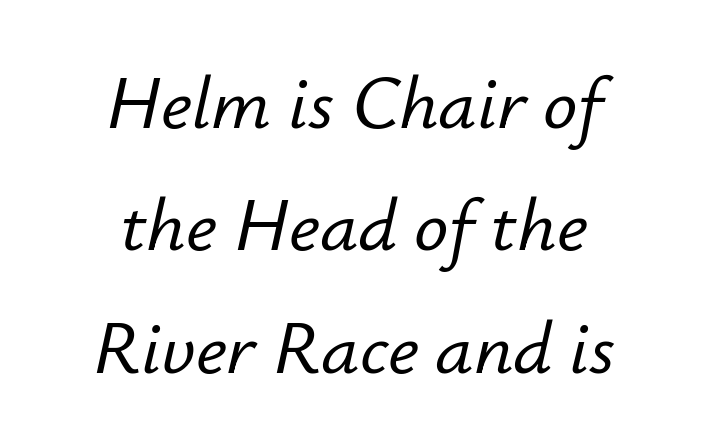
{"italic": "yes", "lean": "right", "slant_degrees": 12, "width": "normal", "stroke_contrast": "low", "x_height": "small", "monospaced": "no", "underline": "no", "align": "center", "line_spacing": "normal", "line_spacing_ratio": 1.61, "letter_spacing": "normal", "letter_spacing_em": 0.0, "glyph_px": 76}
